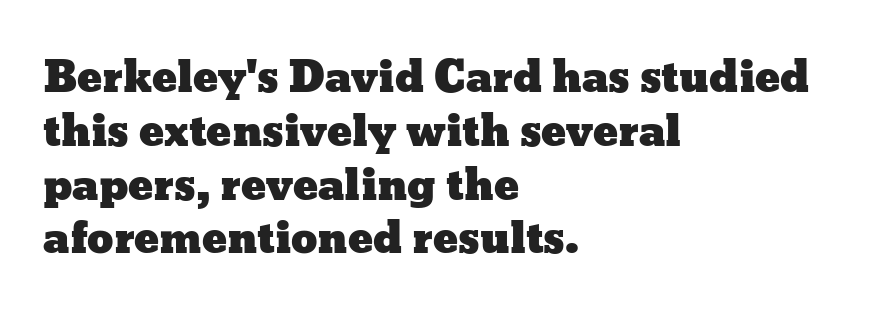
These lines sit exactly where default settings would place them. Nothing unusual about the tracking: characters are spaced as the font intends. These lines were composed using upright roman letters. Clear beneath every line of the passage.
